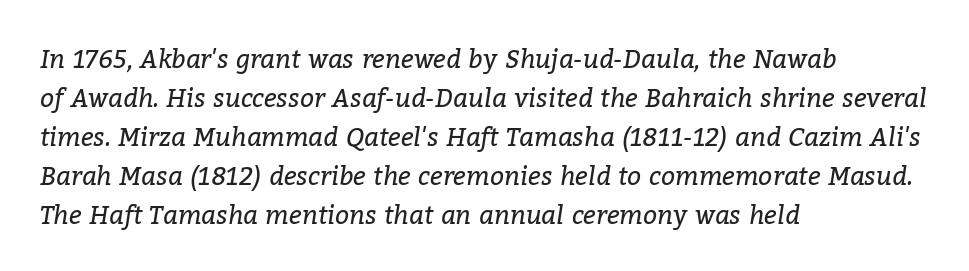
{"italic": "yes", "lean": "right", "slant_degrees": 9, "bold": "no", "underline": "no", "align": "left", "line_spacing": "normal", "line_spacing_ratio": 1.56, "letter_spacing": "normal", "letter_spacing_em": 0.0, "glyph_px": 25}
